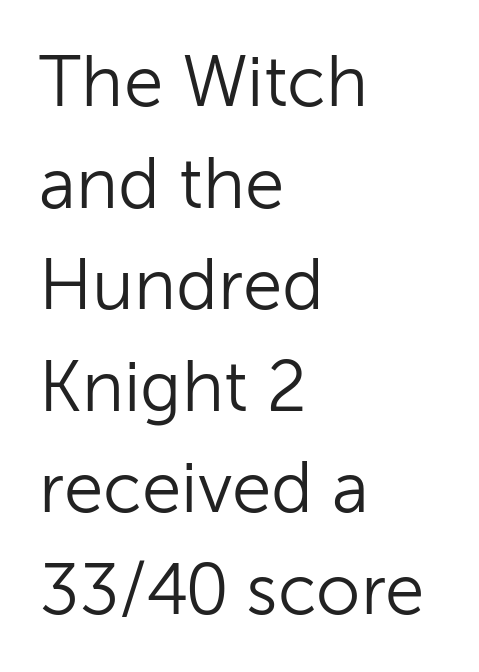
The image shows 71 px light sans-serif type, upright; set left-aligned, normal line spacing (1.43x), normal letter spacing, not underlined; low stroke contrast and a medium x-height.
